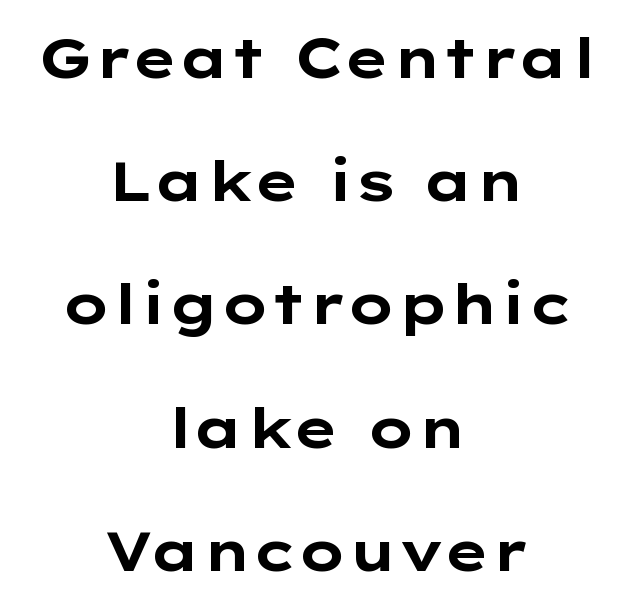
{"serif": "no", "italic": "no", "bold": "yes", "weight": "bold", "width": "wide", "stroke_contrast": "low", "x_height": "medium", "monospaced": "no", "underline": "no", "align": "center", "line_spacing": "loose", "line_spacing_ratio": 2.2, "letter_spacing": "normal", "letter_spacing_em": 0.0, "glyph_px": 56}
